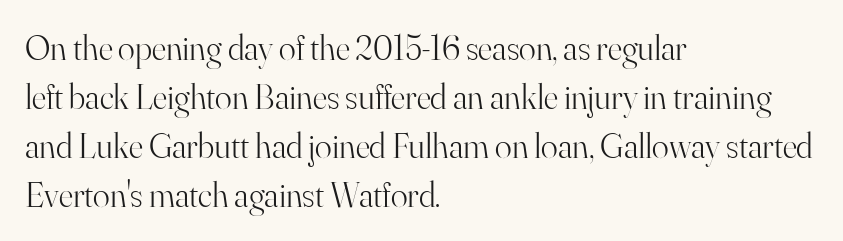
The letters stand upright; this is a roman face. Alignment: flush left. The letters sit at their default tracking, neither squeezed nor spread. Each letter keeps its own natural width here, so spacing adapts to shape. Type without underlining. Regarding leading, the lines here are spaced in the standard way.
